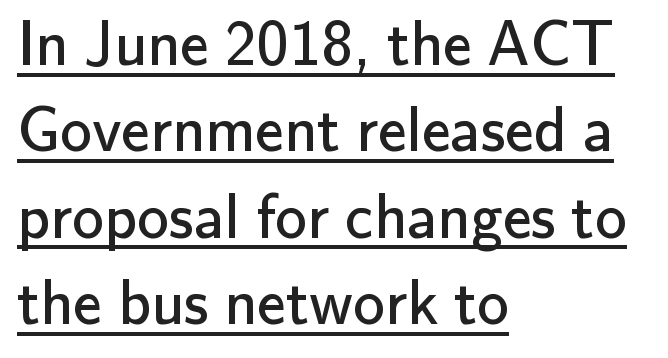
{"serif": "no", "italic": "no", "bold": "no", "weight": "regular", "width": "normal", "stroke_contrast": "low", "x_height": "small", "monospaced": "no", "underline": "yes", "align": "left", "line_spacing": "normal", "line_spacing_ratio": 1.35, "letter_spacing": "normal", "letter_spacing_em": 0.0, "glyph_px": 64}
